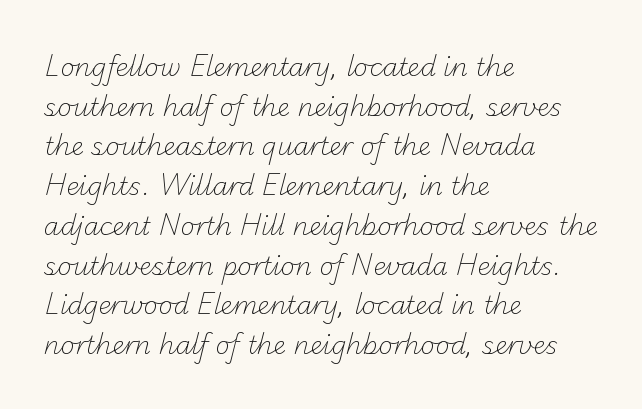
Short and long lines alike share a common starting point at left. Letters have the restrained weight of plain body copy at most. The passage shown stacks its lines at a standard gap. Default kerning and tracking; the words read as compact shapes. Any mark beneath the type? The region is blank.
